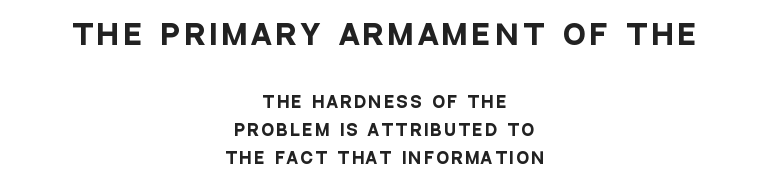
The image shows 27 px bold type, upright; set centered, line spacing 1.89x, not underlined; the first (top) block is 1.8x larger.
